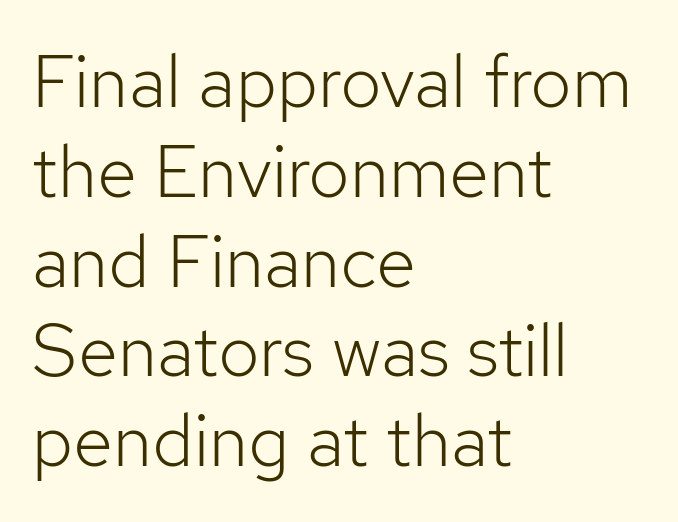
The image shows 73 px light sans-serif type, upright; set left-aligned, line spacing 1.23x, normal letter spacing, not underlined; low stroke contrast and a medium x-height.
